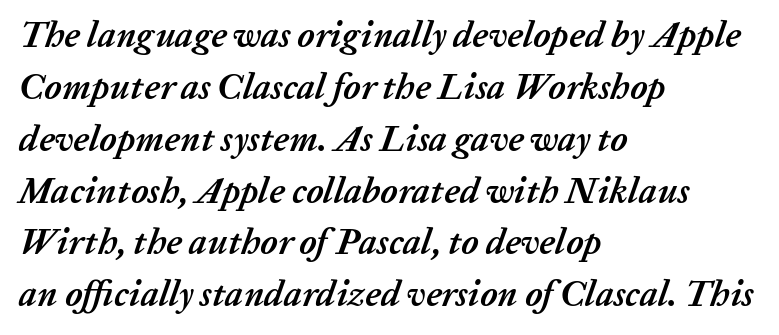
Q: Is the text bold? A: Yes.
Q: Is the text italic (slanted)? A: Yes, it leans right by about 20 degrees.
Q: Is the text underlined? A: No.
Q: How is the paragraph aligned? A: Left-aligned.
Q: Is the spacing between letters normal or unusually wide? A: Normal.
Q: Is the spacing between lines tight, normal or loose? A: Normal.
Q: Width (condensed, normal, or wide)? A: Normal.
Q: Stroke contrast? A: Low.
Q: x-height? A: Medium.
Q: Monospaced? A: No.
